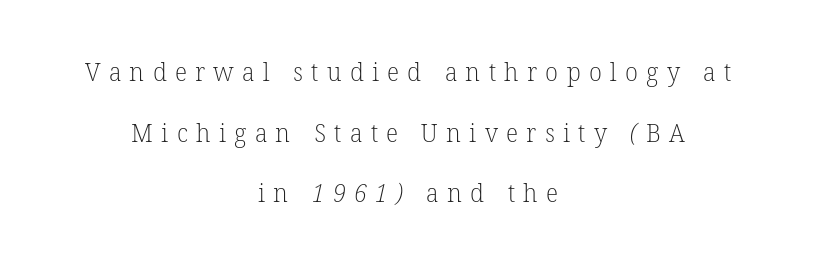
The image shows 26 px text type; set centered, loose line spacing (2.33x), unusually wide letter spacing (+0.32 em), not underlined.
